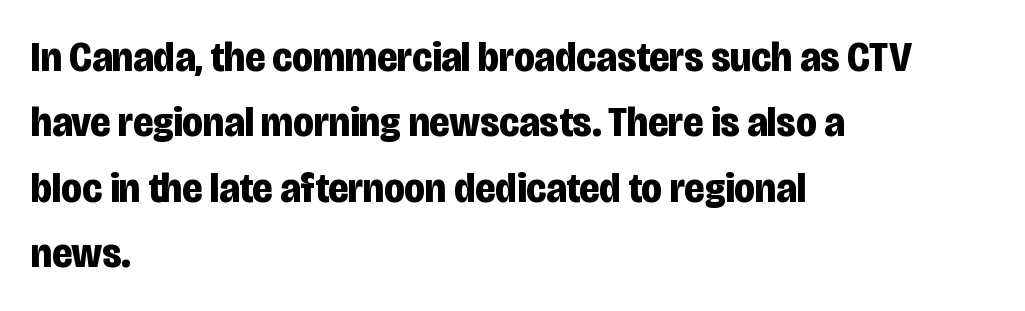
The zone under the glyphs is completely vacant. Font category for this specimen: sans-serif. Baseline-to-baseline distance is the conventional proportion of letter height. What weight is shown? A full bold with thick strokes.
